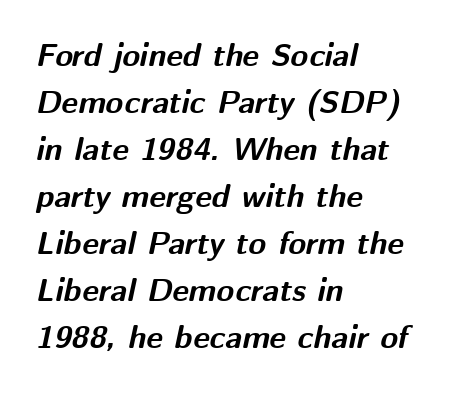
Q: Is the text bold? A: Yes.
Q: Is the text italic (slanted)? A: Yes, it leans right by about 12 degrees.
Q: Is the text underlined? A: No.
Q: How is the paragraph aligned? A: Left-aligned.
Q: Is the spacing between letters normal or unusually wide? A: Normal.
Q: Is the spacing between lines tight, normal or loose? A: Normal.
Q: Width (condensed, normal, or wide)? A: Normal.
Q: Stroke contrast? A: Medium.
Q: x-height? A: Medium.
Q: Monospaced? A: No.
